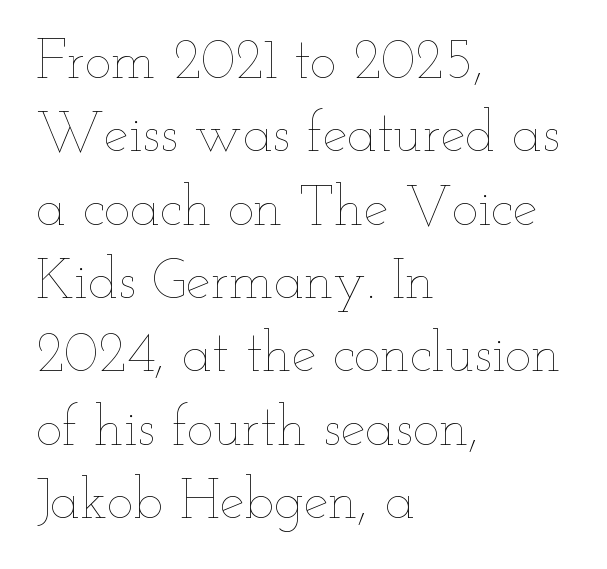
Each new line begins a customary step beneath the previous one. This is roman type, the default non-slanted kind. The letterforms sit shoulder to shoulder at normal distance. The string is rendered with underlining switched off. Think of a printed novel: that variable character pitch is what you see here. The font sits on the lighter half of the weight spectrum, regular included.
